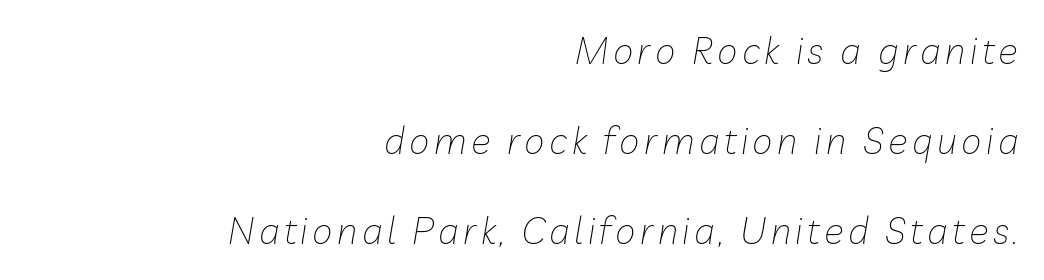
Q: Is the text bold? A: No.
Q: Is the text italic (slanted)? A: Yes, it leans right by about 10 degrees.
Q: Is the text underlined? A: No.
Q: How is the paragraph aligned? A: Right-aligned.
Q: Is the spacing between lines tight, normal or loose? A: Loose.
Q: Width (condensed, normal, or wide)? A: Normal.
Q: Stroke contrast? A: Low.
Q: x-height? A: Medium.
Q: Monospaced? A: No.
